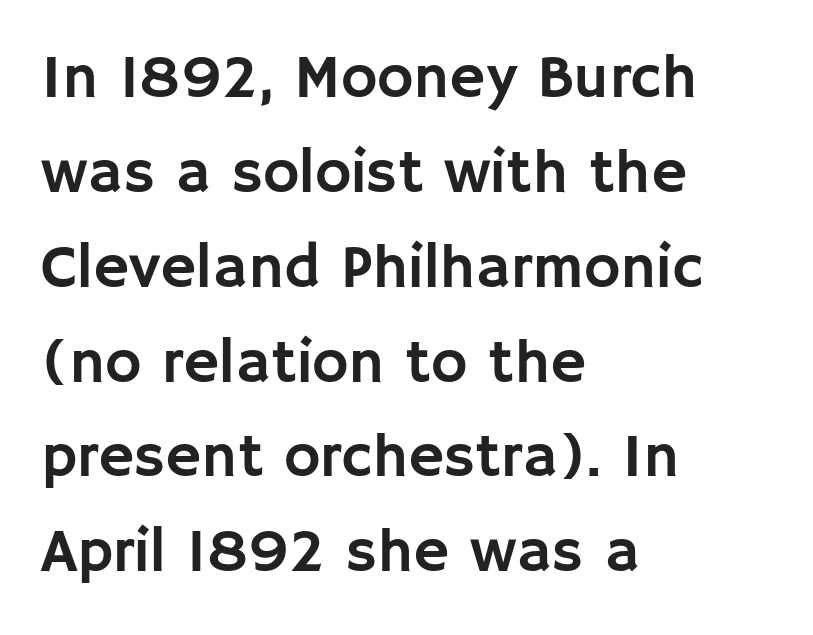
{"serif": "no", "italic": "no", "width": "normal", "stroke_contrast": "low", "x_height": "large", "monospaced": "no", "underline": "no", "align": "left", "line_spacing": "normal", "line_spacing_ratio": 1.53, "letter_spacing": "normal", "letter_spacing_em": 0.0, "glyph_px": 62}
